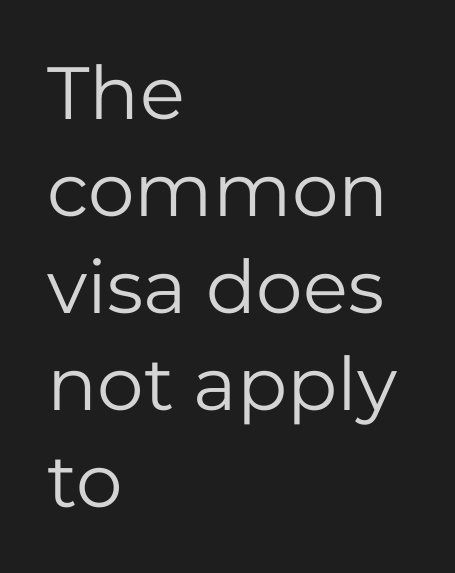
Q: Is the text bold? A: No.
Q: Is the text italic (slanted)? A: No, it is upright.
Q: Is the typeface a serif or a sans-serif typeface? A: Sans-serif.
Q: Is the text underlined? A: No.
Q: How is the paragraph aligned? A: Left-aligned.
Q: Is the spacing between letters normal or unusually wide? A: Normal.
Q: Is the spacing between lines tight, normal or loose? A: Normal.
Q: Width (condensed, normal, or wide)? A: Normal.
Q: Stroke contrast? A: Low.
Q: x-height? A: Medium.
Q: Monospaced? A: No.
